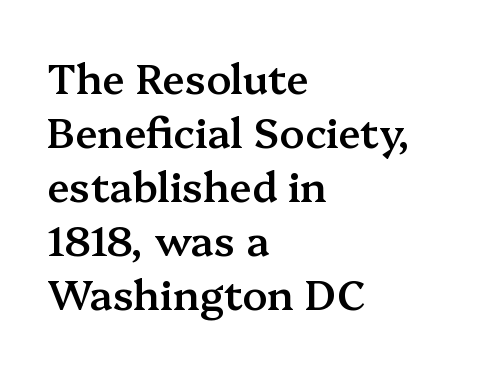
The image shows 41 px semibold serif type, upright; set left-aligned, normal line spacing (1.32x), normal letter spacing, not underlined; medium stroke contrast and a medium x-height.
